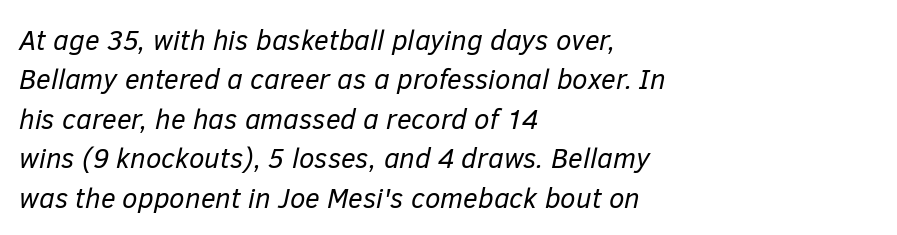
The image shows 28 px regular-weight type, italic (leaning right); set left-aligned, normal line spacing (1.41x), normal letter spacing, not underlined; low stroke contrast and a medium x-height.
